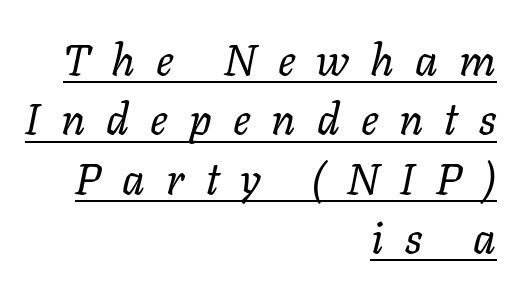
Tracking here is generous; glyphs stand well apart from one another. Looking at the ascenders, they clearly lean. The typeface has the unassuming heft of standard copy or less. These lines stack with their right ends in a neat column.
